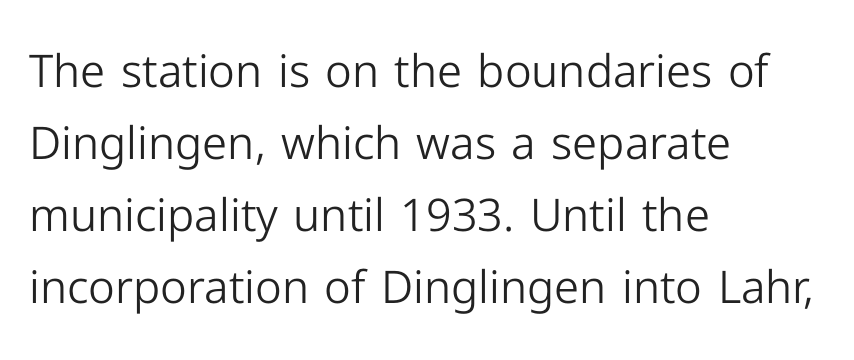
The image shows 45 px light sans-serif type, upright; set left-aligned, normal line spacing (1.6x), normal letter spacing, not underlined; low stroke contrast and a medium x-height.
